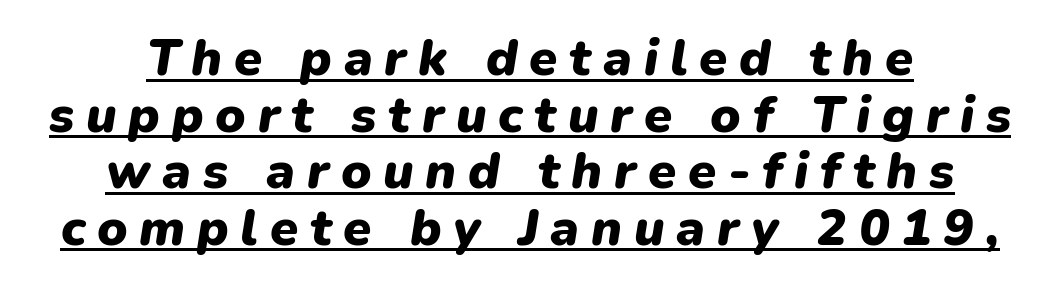
Q: Is the text bold? A: Yes.
Q: Is the text italic (slanted)? A: Yes, it leans right by about 9 degrees.
Q: Is the text underlined? A: Yes.
Q: How is the paragraph aligned? A: Centered.
Q: Is the spacing between letters normal or unusually wide? A: Unusually wide.
Q: Is the spacing between lines tight, normal or loose? A: Tight.
Q: Width (condensed, normal, or wide)? A: Normal.
Q: Stroke contrast? A: Low.
Q: x-height? A: Medium.
Q: Monospaced? A: No.
